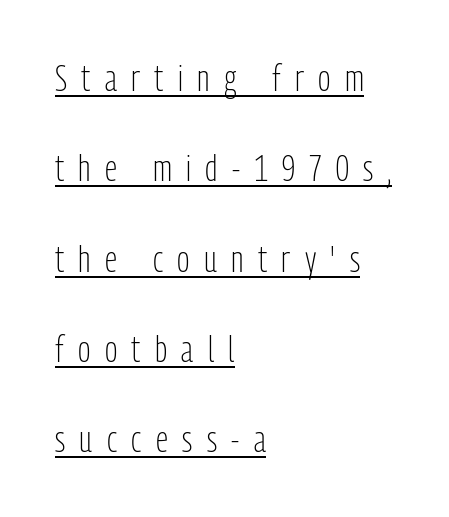
Q: Is the text bold? A: No.
Q: Is the text italic (slanted)? A: No, it is upright.
Q: Is the typeface a serif or a sans-serif typeface? A: Sans-serif.
Q: Is the text underlined? A: Yes.
Q: How is the paragraph aligned? A: Left-aligned.
Q: Is the spacing between letters normal or unusually wide? A: Unusually wide.
Q: Is the spacing between lines tight, normal or loose? A: Loose.
Q: Width (condensed, normal, or wide)? A: Condensed.
Q: Stroke contrast? A: Low.
Q: x-height? A: Medium.
Q: Monospaced? A: No.
